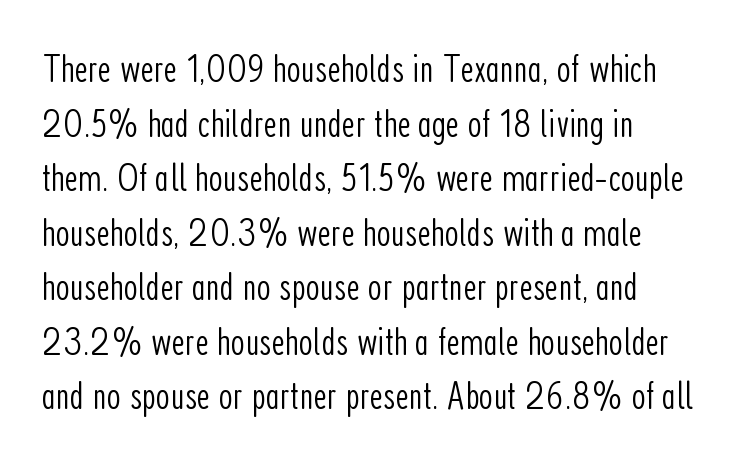
The image shows 41 px light, condensed sans-serif type, upright; set normal line spacing (1.33x), normal letter spacing, not underlined; low stroke contrast and a medium x-height.
